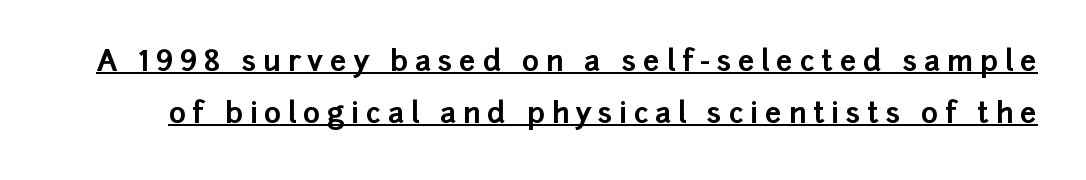
The words here are underlined. The passage shown has open, widely tracked lettering throughout. The passage shown is typed in a proportional face where columns would drift. No italicization has been applied; the sample stays upright. Look at the stroke-to-counter ratio: heavy, a bold.
